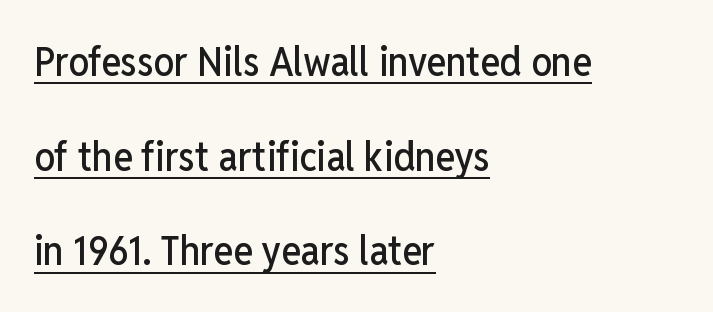
Italic: no, the glyphs are upright roman. Loosely led — the rows are spread out. The face used here is proportionally spaced, like ordinary book or web type. The passage shown has conventional tracking throughout. The lettering is marked with a stroke running underneath it.
